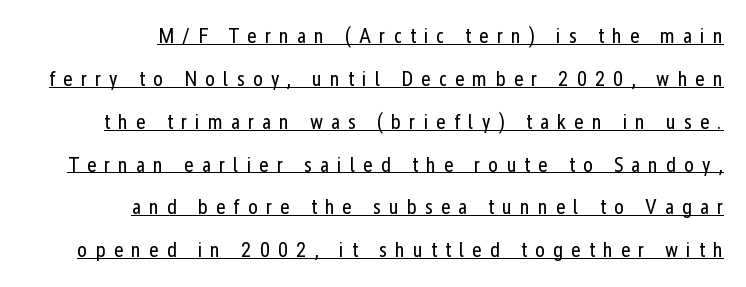
The image shows 21 px text type, upright; set right-aligned, loose line spacing (2.04x), unusually wide letter spacing (+0.38 em), underlined.
